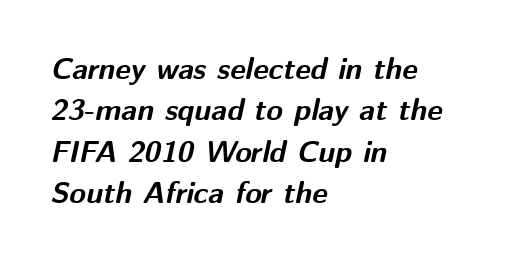
{"italic": "yes", "lean": "right", "slant_degrees": 12, "bold": "yes", "weight": "bold", "width": "normal", "stroke_contrast": "medium", "x_height": "medium", "monospaced": "no", "underline": "no", "align": "left", "line_spacing": "normal", "line_spacing_ratio": 1.38, "letter_spacing": "normal", "letter_spacing_em": 0.0, "glyph_px": 30}
